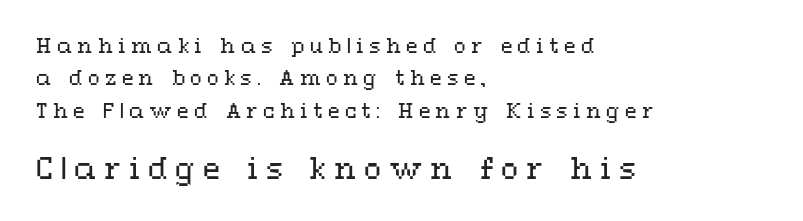
Q: Is the text bold? A: No.
Q: Is the text italic (slanted)? A: No, it is upright.
Q: Is the text underlined? A: No.
Q: How is the paragraph aligned? A: Left-aligned.
Q: Is the spacing between letters normal or unusually wide? A: Unusually wide.
Q: Is the spacing between lines tight, normal or loose? A: Normal.
Q: Which block of text is set in a larger size, the first (top) or the second (bottom)? A: The second (bottom) one.
Q: Width (condensed, normal, or wide)? A: Wide.
Q: Stroke contrast? A: Medium.
Q: x-height? A: Medium.
Q: Monospaced? A: No.
